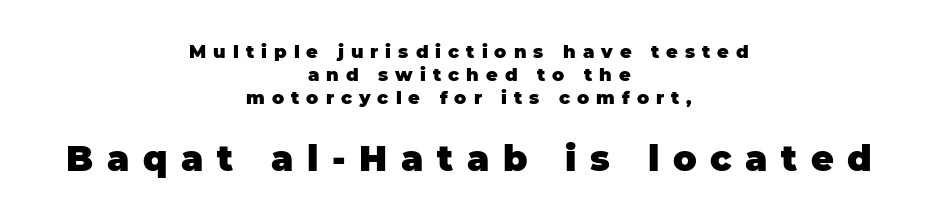
Q: Is the text bold? A: Yes.
Q: Is the text italic (slanted)? A: No, it is upright.
Q: Is the typeface a serif or a sans-serif typeface? A: Sans-serif.
Q: Is the text underlined? A: No.
Q: How is the paragraph aligned? A: Centered.
Q: Is the spacing between letters normal or unusually wide? A: Unusually wide.
Q: Is the spacing between lines tight, normal or loose? A: Normal.
Q: Which block of text is set in a larger size, the first (top) or the second (bottom)? A: The second (bottom) one.
Q: Width (condensed, normal, or wide)? A: Normal.
Q: Stroke contrast? A: Low.
Q: x-height? A: Large.
Q: Monospaced? A: No.
